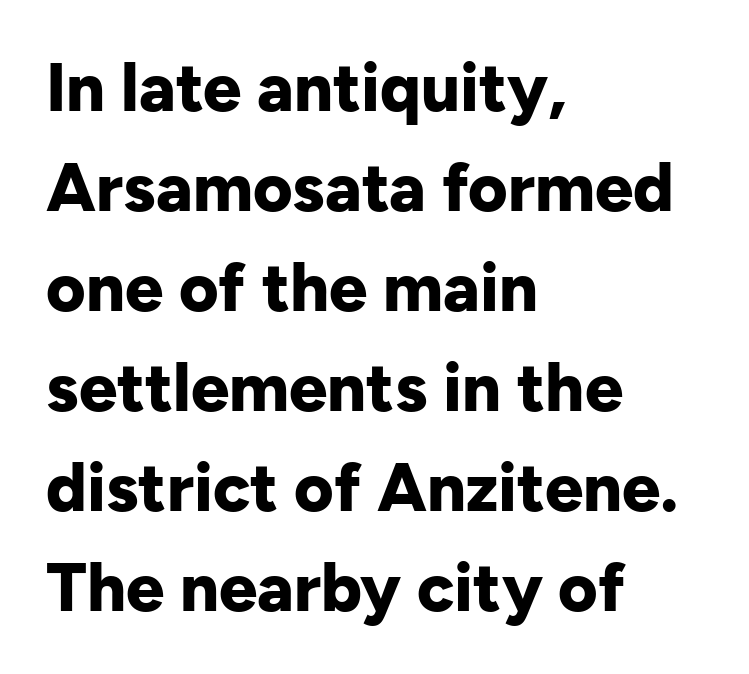
Q: Is the text bold? A: Yes.
Q: Is the text italic (slanted)? A: No, it is upright.
Q: Is the typeface a serif or a sans-serif typeface? A: Sans-serif.
Q: Is the text underlined? A: No.
Q: How is the paragraph aligned? A: Left-aligned.
Q: Is the spacing between letters normal or unusually wide? A: Normal.
Q: Is the spacing between lines tight, normal or loose? A: Normal.
Q: Width (condensed, normal, or wide)? A: Normal.
Q: Stroke contrast? A: Low.
Q: x-height? A: Medium.
Q: Monospaced? A: No.
